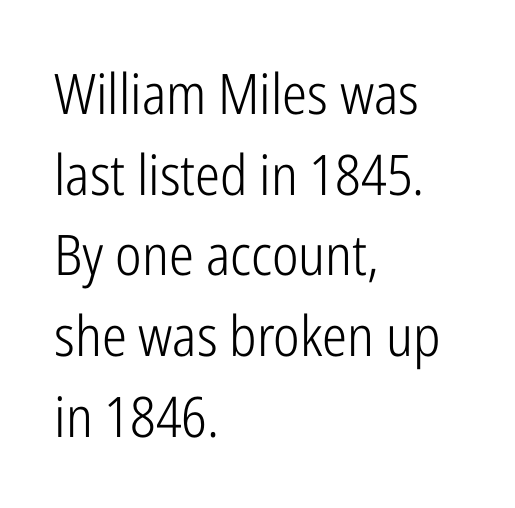
The image shows 56 px light, condensed sans-serif type, upright; set left-aligned, normal line spacing (1.44x), normal letter spacing, not underlined; low stroke contrast and a medium x-height.
